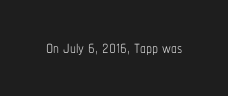
The image shows 23 px text type, upright; set normal letter spacing, not underlined.
